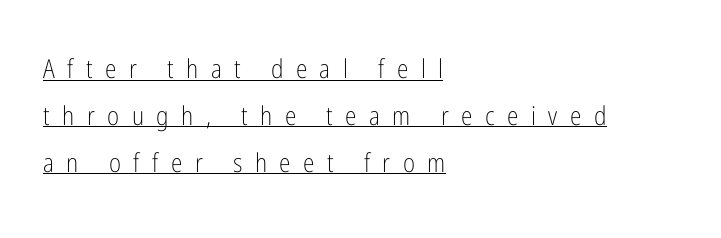
The image shows 26 px text type, upright; set left-aligned, line spacing 1.8x, unusually wide letter spacing (+0.48 em), underlined.
